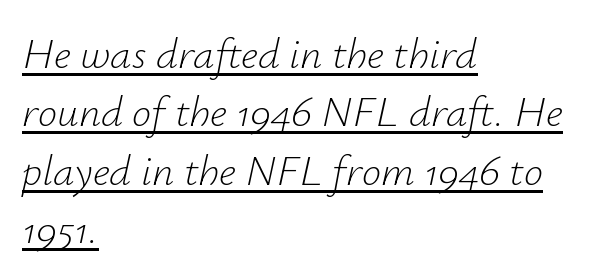
{"italic": "yes", "lean": "right", "slant_degrees": 12, "bold": "no", "weight": "light", "width": "normal", "stroke_contrast": "low", "x_height": "small", "monospaced": "no", "underline": "yes", "align": "left", "line_spacing": "normal", "line_spacing_ratio": 1.36, "letter_spacing": "normal", "letter_spacing_em": 0.0, "glyph_px": 43}
